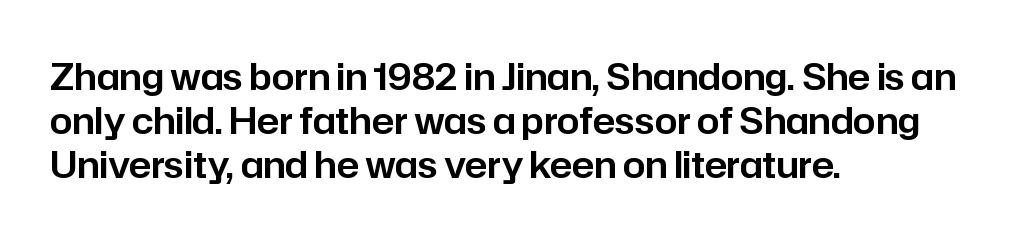
Serifs: no, the terminals of the letterforms are clean. Each letter keeps its own natural width here, so spacing adapts to shape. Check under the words: just untouched page. The setting favours the left margin, as ordinary paragraphs usually do.
